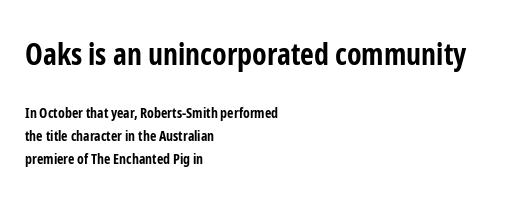
{"serif": "no", "italic": "no", "bold": "yes", "weight": "bold", "width": "condensed", "stroke_contrast": "low", "x_height": "medium", "monospaced": "no", "underline": "no", "align": "left", "line_spacing": "normal", "line_spacing_ratio": 1.66, "letter_spacing": "normal", "letter_spacing_em": 0.0, "larger_block": "first", "size_ratio": 2.14, "glyph_px": 30}
